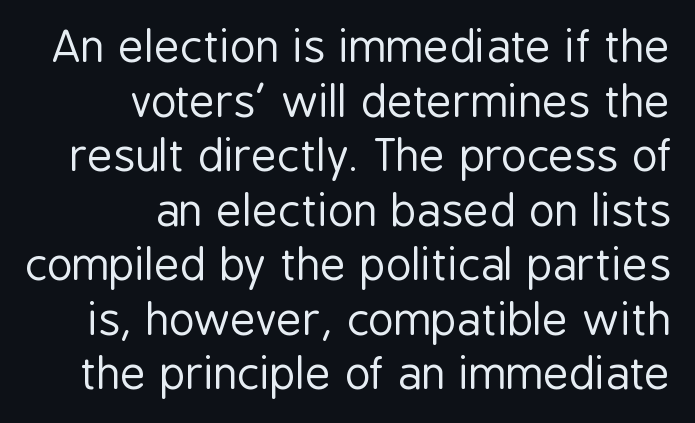
Q: Is the text bold? A: No.
Q: Is the text italic (slanted)? A: No, it is upright.
Q: Is the typeface a serif or a sans-serif typeface? A: Sans-serif.
Q: Is the text underlined? A: No.
Q: How is the paragraph aligned? A: Right-aligned.
Q: Is the spacing between letters normal or unusually wide? A: Normal.
Q: Width (condensed, normal, or wide)? A: Condensed.
Q: Stroke contrast? A: Low.
Q: x-height? A: Medium.
Q: Monospaced? A: No.
